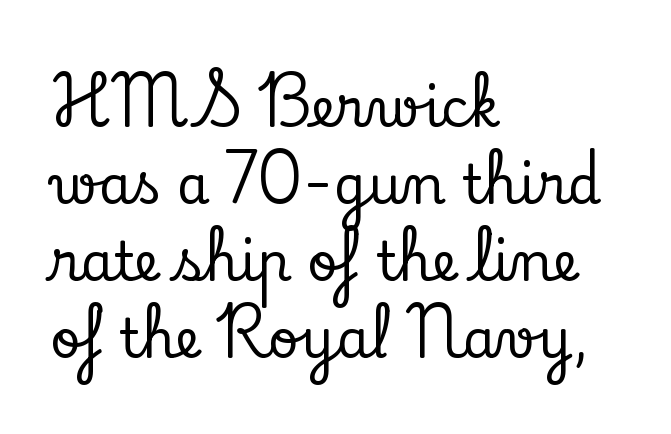
The lettering stays uniformly vertical, giving the passage a roman look. This rendering uses left alignment, leaving the right contour irregular. The face used here is proportionally spaced, like ordinary book or web type. Any mark beneath the type? The region is blank.
